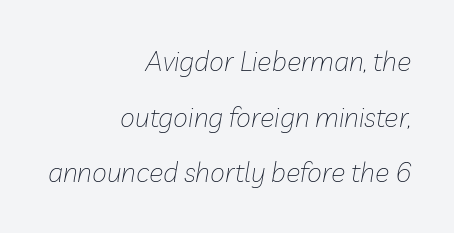
{"italic": "yes", "lean": "right", "slant_degrees": 10, "bold": "no", "underline": "no", "align": "right", "line_spacing": "loose", "line_spacing_ratio": 2.06, "letter_spacing": "normal", "letter_spacing_em": 0.0, "glyph_px": 27}
